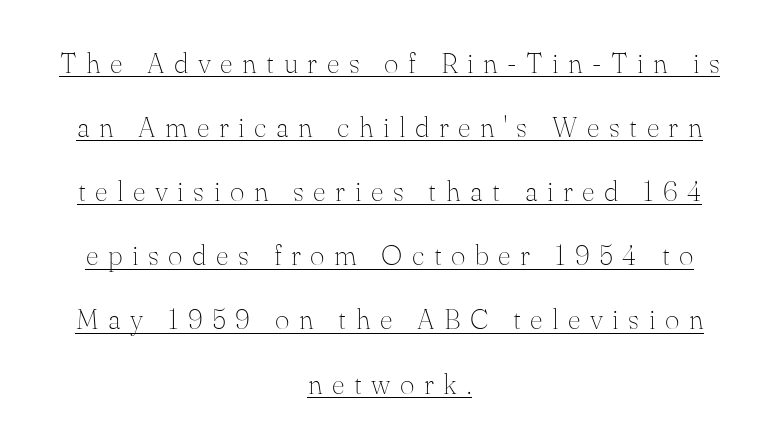
The image shows 28 px thin serif type, upright; set centered, loose line spacing (2.29x), unusually wide letter spacing (+0.34 em), underlined; medium stroke contrast and a small x-height.
